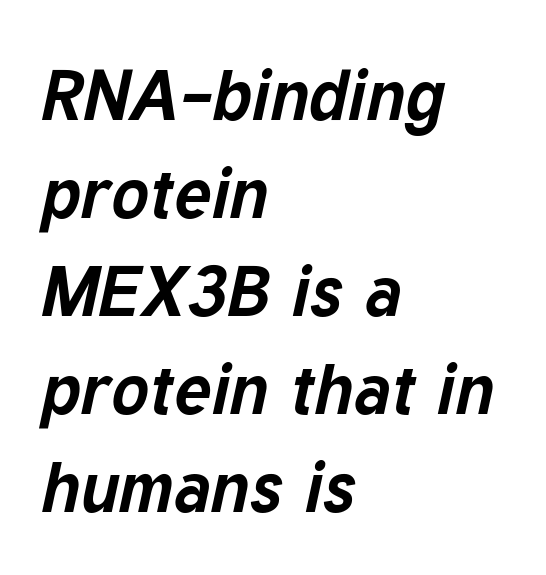
{"italic": "yes", "lean": "right", "slant_degrees": 12, "bold": "yes", "weight": "bold", "width": "normal", "stroke_contrast": "low", "x_height": "medium", "monospaced": "no", "underline": "no", "align": "left", "line_spacing": "normal", "line_spacing_ratio": 1.38, "letter_spacing": "normal", "letter_spacing_em": 0.0, "glyph_px": 71}
